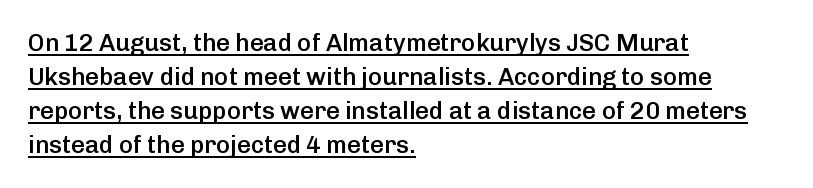
Q: Is the text bold? A: Semi-bold.
Q: Is the text italic (slanted)? A: No, it is upright.
Q: Is the text underlined? A: Yes.
Q: How is the paragraph aligned? A: Left-aligned.
Q: Is the spacing between letters normal or unusually wide? A: Normal.
Q: Is the spacing between lines tight, normal or loose? A: Normal.
